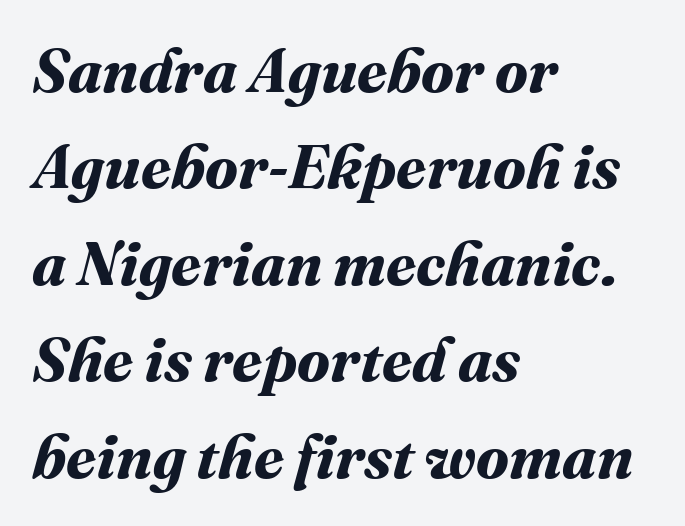
The strokes are fattened all the way to bold. Compared with typical body copy, the letter spacing here is the same. Reading down the column, the eye jumps a familiar distance to each next line. The letters advance in unequal steps, a hallmark of proportional type.
